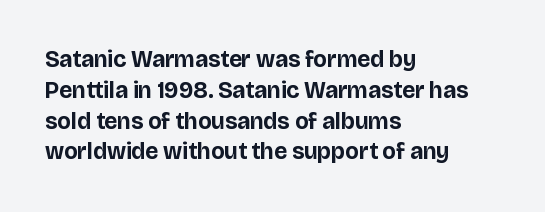
It's the straight-up-and-down kind of type. Descender tails drop into unmarked territory. Weight check: bold — yes, fully. Line beginnings align vertically; line endings do not.
